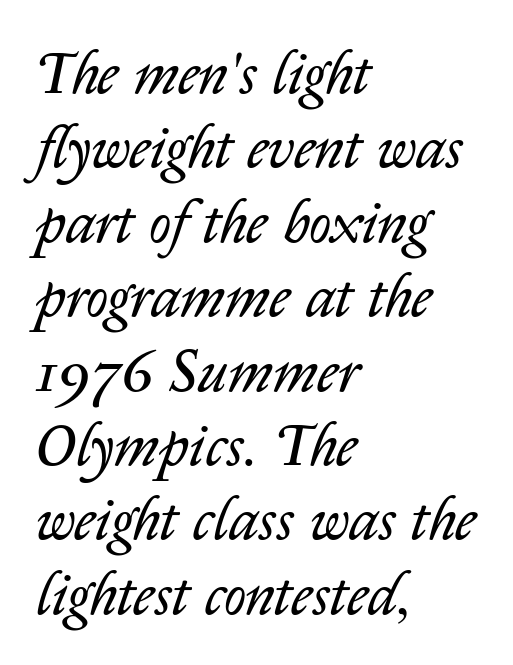
{"italic": "yes", "lean": "right", "slant_degrees": 14, "bold": "no", "weight": "regular", "width": "normal", "stroke_contrast": "low", "x_height": "medium", "monospaced": "no", "underline": "no", "align": "left", "line_spacing_ratio": 1.24, "letter_spacing": "normal", "letter_spacing_em": 0.0, "glyph_px": 60}
